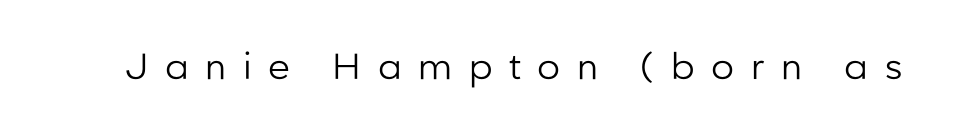
{"serif": "no", "italic": "no", "bold": "no", "weight": "regular", "width": "normal", "stroke_contrast": "low", "x_height": "medium", "monospaced": "no", "underline": "no", "letter_spacing": "wide", "letter_spacing_em": 0.46, "glyph_px": 36}
